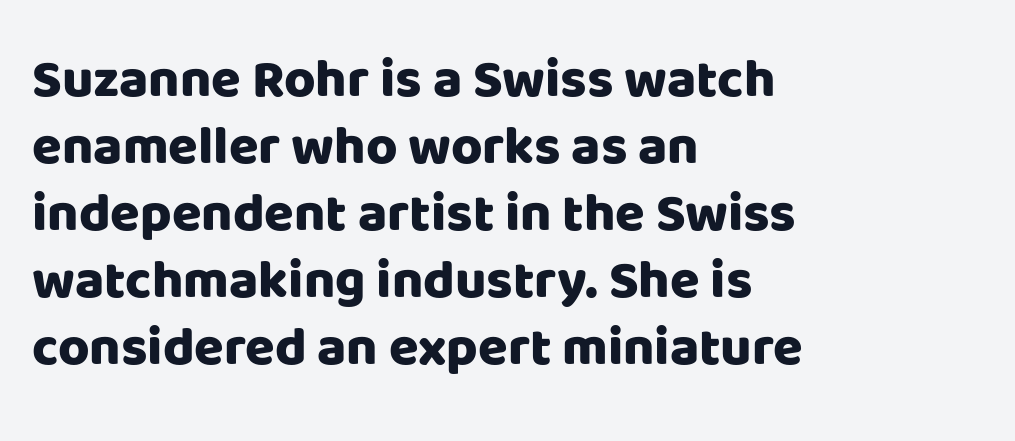
Q: Is the text bold? A: Yes.
Q: Is the text italic (slanted)? A: No, it is upright.
Q: Is the typeface a serif or a sans-serif typeface? A: Sans-serif.
Q: Is the text underlined? A: No.
Q: How is the paragraph aligned? A: Left-aligned.
Q: Is the spacing between letters normal or unusually wide? A: Normal.
Q: Width (condensed, normal, or wide)? A: Normal.
Q: Stroke contrast? A: Low.
Q: x-height? A: Large.
Q: Monospaced? A: No.
